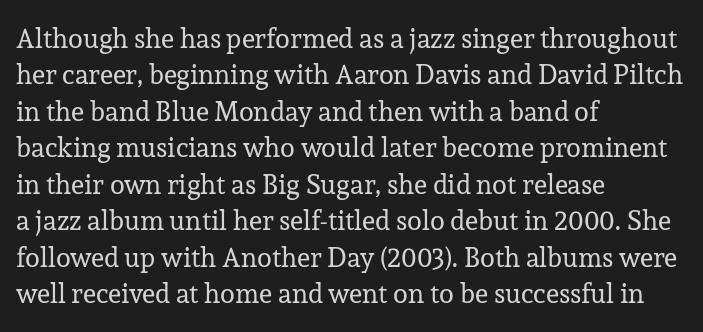
The image shows 27 px text type, upright; set left-aligned, normal line spacing (1.35x), normal letter spacing, not underlined.
